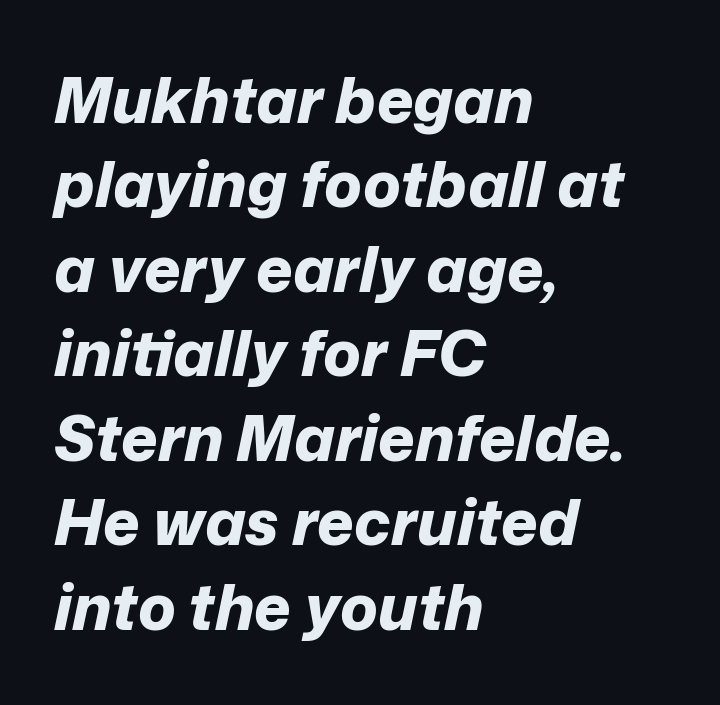
The rendering uses natural spacing where letterforms have individual widths. Left-aligned paragraph, ragged on the right. This sample keeps an unexceptional amount of space between lines. This sample uses an oblique cut, with every glyph tilted off the vertical. There is no visible air inserted between adjacent glyphs.
